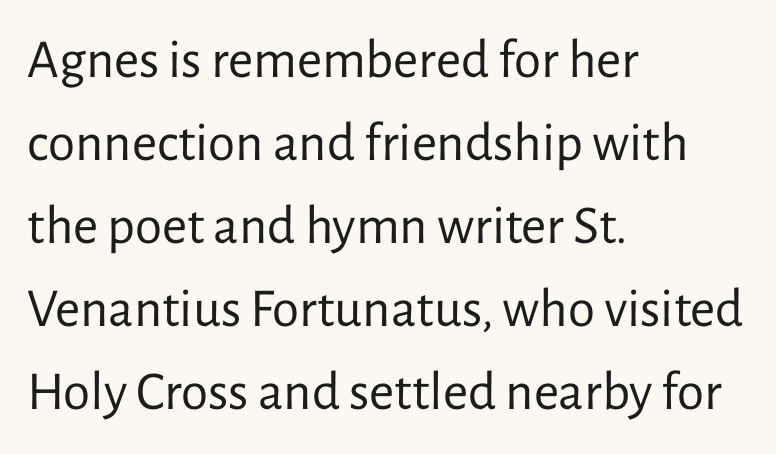
The image shows 55 px regular-weight sans-serif type, upright; set left-aligned, normal line spacing (1.51x), normal letter spacing, not underlined; low stroke contrast and a medium x-height.
